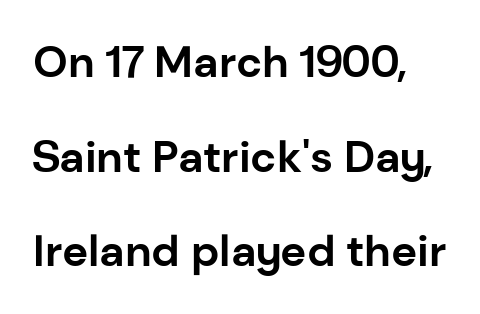
Q: Is the text bold? A: Yes.
Q: Is the text italic (slanted)? A: No, it is upright.
Q: Is the typeface a serif or a sans-serif typeface? A: Sans-serif.
Q: Is the text underlined? A: No.
Q: Is the spacing between letters normal or unusually wide? A: Normal.
Q: Is the spacing between lines tight, normal or loose? A: Loose.
Q: Width (condensed, normal, or wide)? A: Normal.
Q: Stroke contrast? A: Low.
Q: x-height? A: Medium.
Q: Monospaced? A: No.
